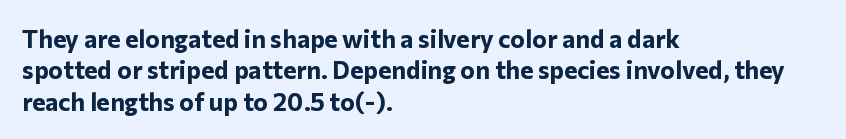
Q: Is the text bold? A: Yes.
Q: Is the text italic (slanted)? A: No, it is upright.
Q: Is the text underlined? A: No.
Q: How is the paragraph aligned? A: Left-aligned.
Q: Is the spacing between letters normal or unusually wide? A: Normal.
Q: Is the spacing between lines tight, normal or loose? A: Normal.
